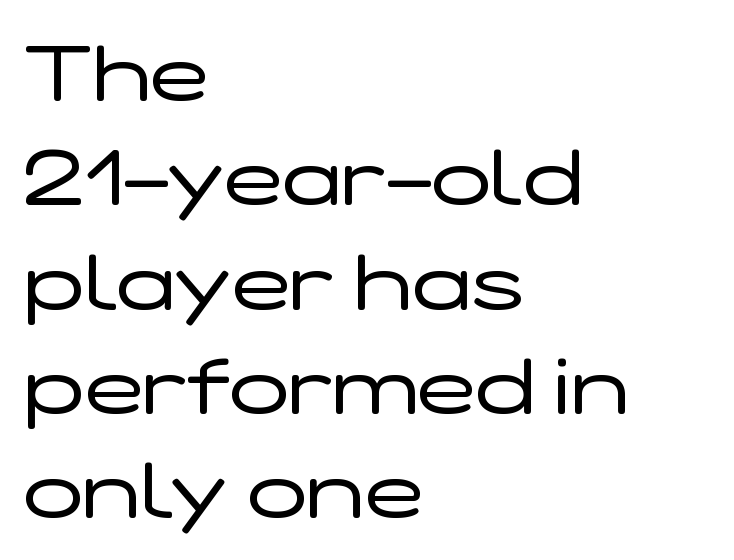
The image shows 79 px regular-weight, wide sans-serif type, upright; set left-aligned, normal line spacing (1.32x), normal letter spacing, not underlined; low stroke contrast and a medium x-height.
